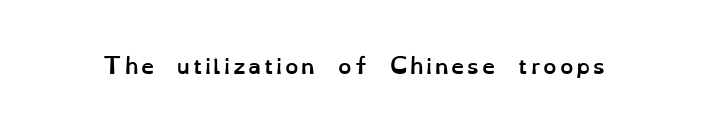
Pretty heavy lettering here — definitely bold. The passage shown is not underscored anywhere. Do the letters lean? They stand straight.
